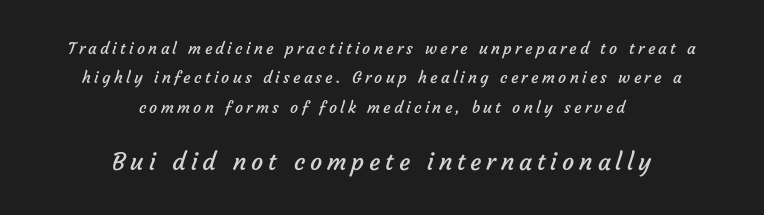
The image shows 24 px text type; set centered, line spacing 1.84x, unusually wide letter spacing (+0.2 em), not underlined; the second (bottom) block is 1.5x larger.
